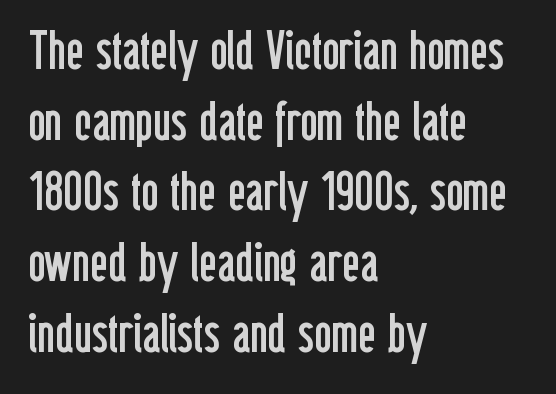
The image shows 54 px regular-weight, condensed sans-serif type, upright; set left-aligned, normal line spacing (1.31x), normal letter spacing, not underlined; low stroke contrast and a medium x-height.
